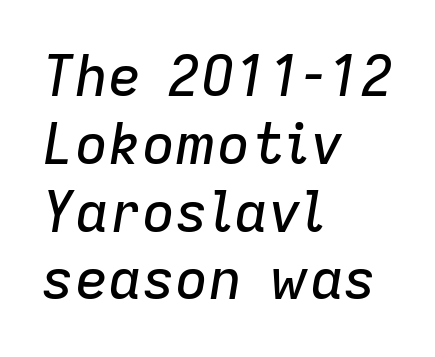
{"italic": "yes", "lean": "right", "slant_degrees": 9, "width": "normal", "stroke_contrast": "low", "x_height": "medium", "monospaced": "no", "underline": "no", "align": "left", "line_spacing_ratio": 1.21, "letter_spacing": "normal", "letter_spacing_em": 0.0, "glyph_px": 56}
